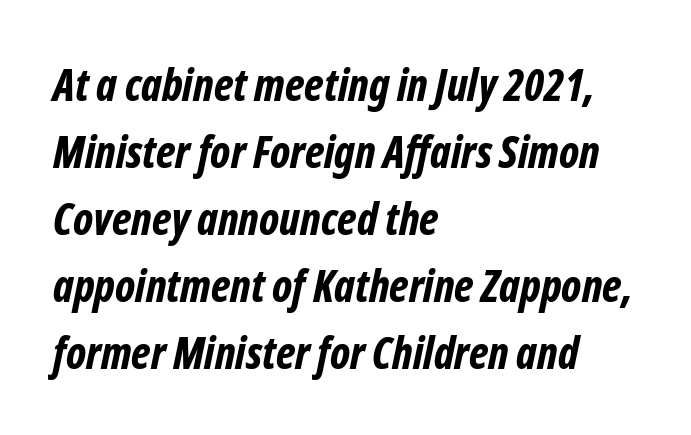
{"italic": "yes", "lean": "right", "slant_degrees": 12, "bold": "yes", "weight": "bold", "width": "condensed", "stroke_contrast": "low", "x_height": "medium", "monospaced": "no", "underline": "no", "align": "left", "line_spacing": "normal", "line_spacing_ratio": 1.52, "letter_spacing": "normal", "letter_spacing_em": 0.0, "glyph_px": 44}
